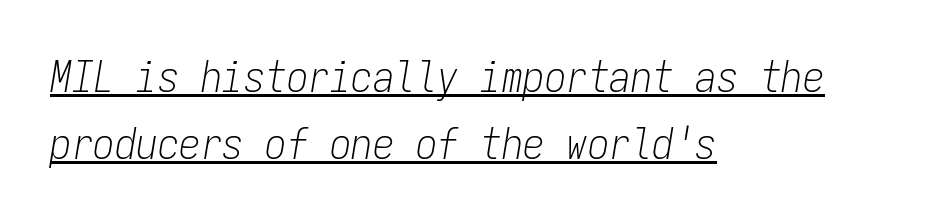
The image shows 43 px light, condensed type, italic (leaning right), monospaced; set left-aligned, normal line spacing (1.55x), normal letter spacing, underlined; low stroke contrast and a medium x-height.
